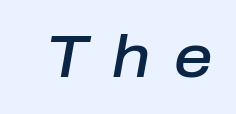
Tall strokes in this sample are angled rather than plumb. The face used here is proportionally spaced, like ordinary book or web type. Typographic density is moderately raised because the face is semibold. You could only call the tracking loose — the letters float apart.
